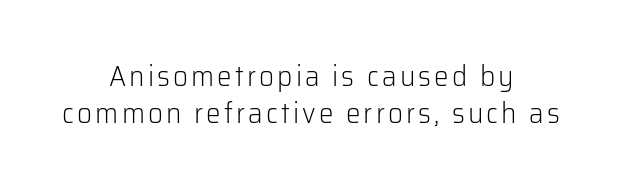
{"serif": "no", "italic": "no", "bold": "no", "weight": "light", "width": "normal", "stroke_contrast": "low", "x_height": "medium", "monospaced": "no", "underline": "no", "align": "center", "line_spacing": "normal", "line_spacing_ratio": 1.26, "glyph_px": 29}
